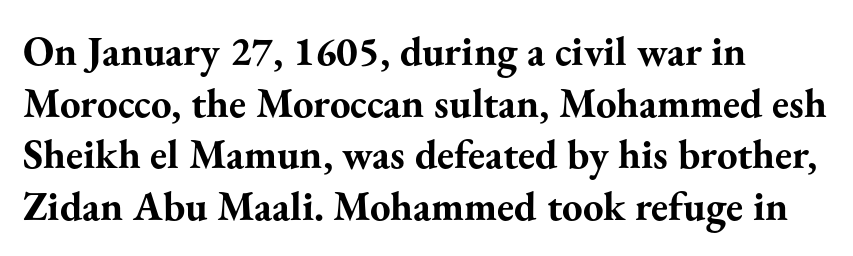
The image shows 41 px bold serif type, upright; set left-aligned, normal line spacing (1.26x), normal letter spacing, not underlined; medium stroke contrast and a small x-height.
